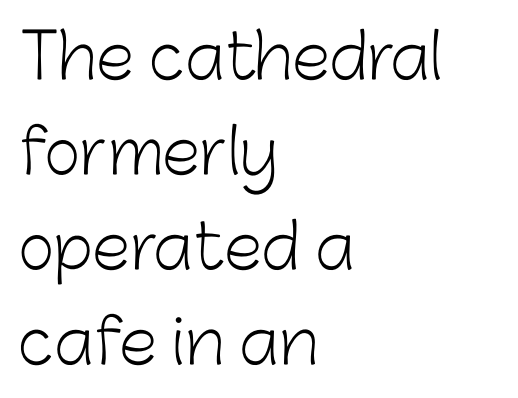
{"serif": "no", "italic": "no", "bold": "no", "weight": "light", "width": "normal", "stroke_contrast": "low", "x_height": "medium", "monospaced": "no", "underline": "no", "align": "left", "line_spacing": "normal", "line_spacing_ratio": 1.53, "letter_spacing": "normal", "letter_spacing_em": 0.0, "glyph_px": 62}
